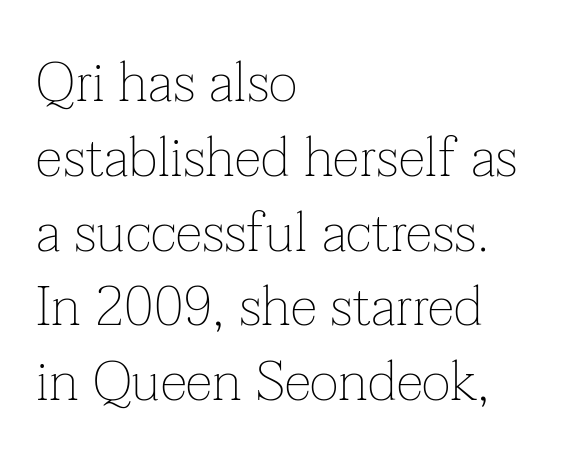
The image shows 55 px thin serif type, upright; set left-aligned, normal line spacing (1.36x), normal letter spacing, not underlined; low stroke contrast and a medium x-height.
